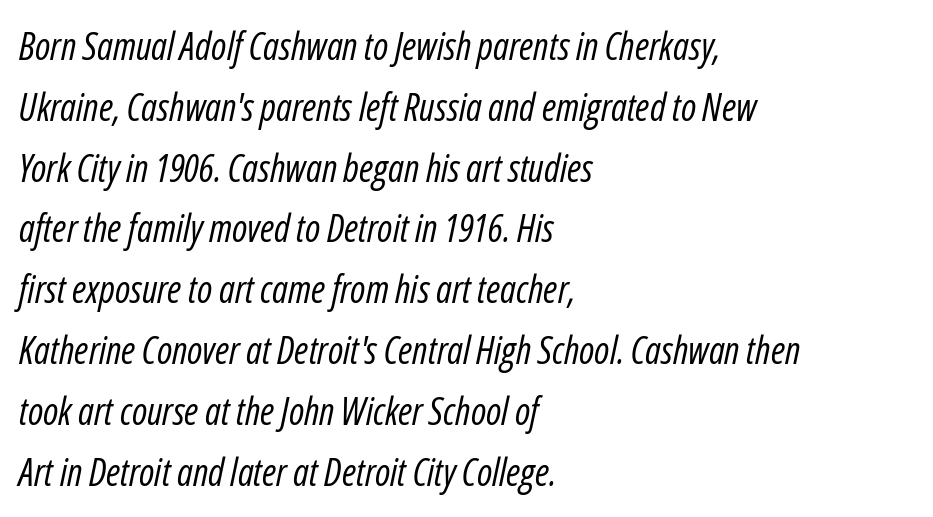
{"italic": "yes", "lean": "right", "slant_degrees": 12, "bold": "no", "weight": "regular", "width": "condensed", "stroke_contrast": "low", "x_height": "medium", "monospaced": "no", "underline": "no", "align": "left", "line_spacing": "normal", "line_spacing_ratio": 1.6, "letter_spacing": "normal", "letter_spacing_em": 0.0, "glyph_px": 38}
